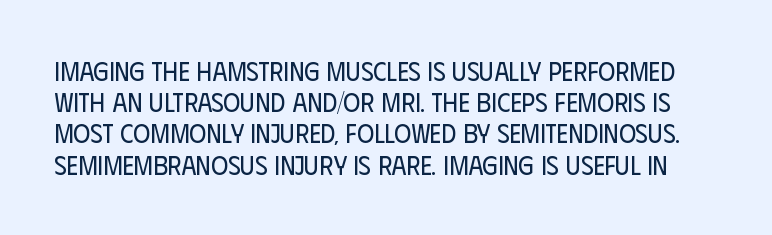
Underlining? Definitely not there. The typeface has the unassuming heft of standard copy or less. The letters sit at their default tracking, neither squeezed nor spread. A typesetter would mark this as roman, not italic.
